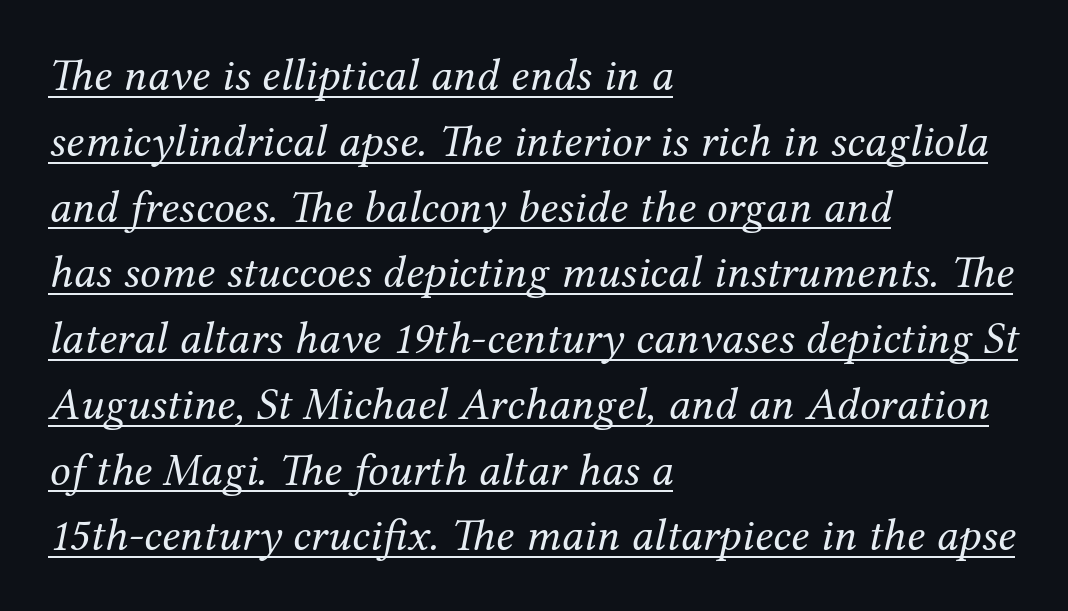
The letterforms sit shoulder to shoulder at normal distance. Has an underline been added? It has. An italicized treatment has been applied to the whole sample. Whoever set this chose a conventional vertical rhythm. Looks like regular typesetting: each glyph gets only the width it needs. Think standard paragraph weight, or any step lighter than that.
